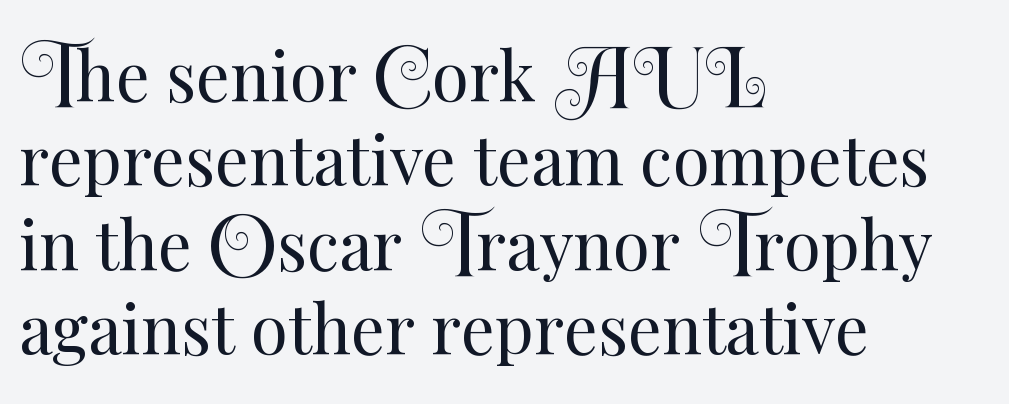
Line starts are locked; line ends wander. Spacing verdict: proportional, widths tailored to each character. Vertical strokes here are truly vertical. The letterforms sit at book weight or below.
